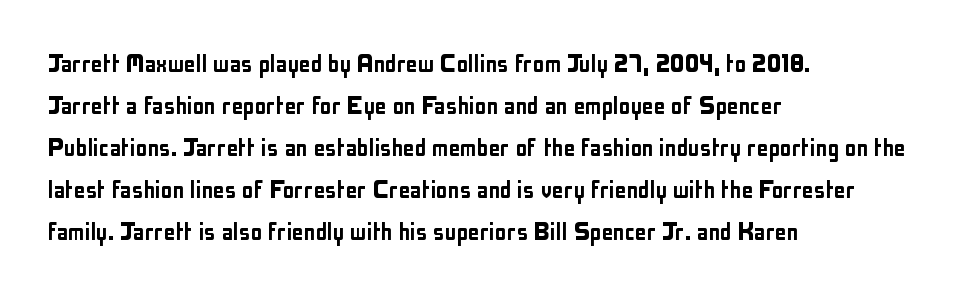
Q: Is the text italic (slanted)? A: No, it is upright.
Q: Is the typeface a serif or a sans-serif typeface? A: Sans-serif.
Q: Is the text underlined? A: No.
Q: How is the paragraph aligned? A: Left-aligned.
Q: Is the spacing between letters normal or unusually wide? A: Normal.
Q: Is the spacing between lines tight, normal or loose? A: Normal.
Q: Width (condensed, normal, or wide)? A: Condensed.
Q: Stroke contrast? A: Low.
Q: x-height? A: Medium.
Q: Monospaced? A: No.
